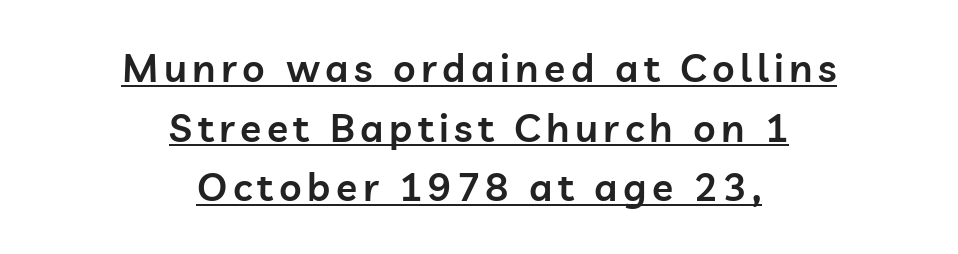
Q: Is the text bold? A: Semi-bold.
Q: Is the text italic (slanted)? A: No, it is upright.
Q: Is the typeface a serif or a sans-serif typeface? A: Sans-serif.
Q: Is the text underlined? A: Yes.
Q: How is the paragraph aligned? A: Centered.
Q: Is the spacing between lines tight, normal or loose? A: Normal.
Q: Width (condensed, normal, or wide)? A: Normal.
Q: Stroke contrast? A: Low.
Q: x-height? A: Medium.
Q: Monospaced? A: No.
